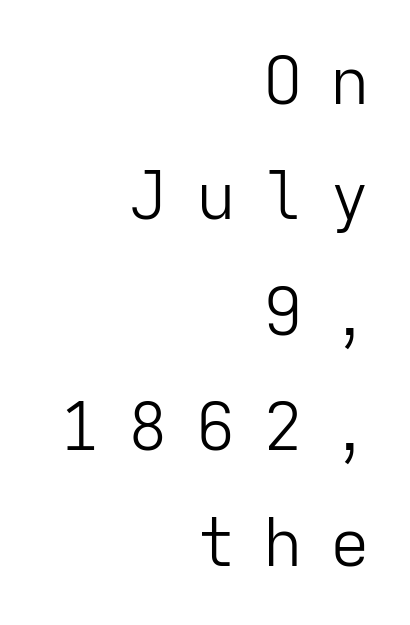
Q: Is the text bold? A: No.
Q: Is the text italic (slanted)? A: No, it is upright.
Q: Is the typeface a serif or a sans-serif typeface? A: Sans-serif.
Q: Is the text underlined? A: No.
Q: How is the paragraph aligned? A: Right-aligned.
Q: Is the spacing between letters normal or unusually wide? A: Unusually wide.
Q: Width (condensed, normal, or wide)? A: Normal.
Q: Stroke contrast? A: Low.
Q: x-height? A: Medium.
Q: Monospaced? A: Yes.
